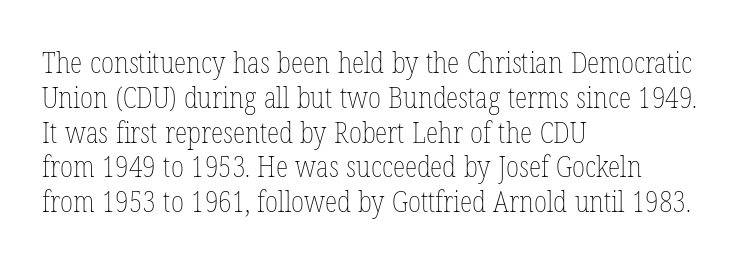
Q: Is the text bold? A: No.
Q: Is the text italic (slanted)? A: No, it is upright.
Q: Is the text underlined? A: No.
Q: How is the paragraph aligned? A: Left-aligned.
Q: Is the spacing between letters normal or unusually wide? A: Normal.
Q: Width (condensed, normal, or wide)? A: Condensed.
Q: Stroke contrast? A: Low.
Q: x-height? A: Medium.
Q: Monospaced? A: No.
